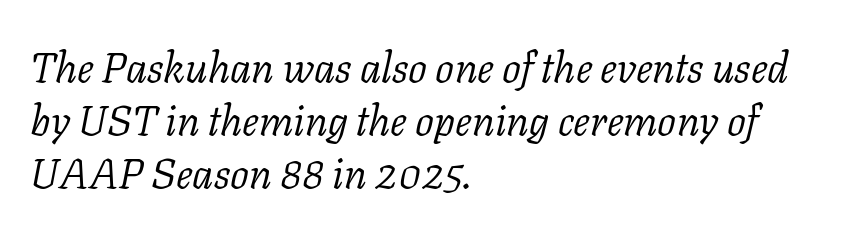
Normally led — the rows are evenly, conventionally spaced. Does extra space separate the letters? No, they use regular spacing. Each letter keeps its own natural width here, so spacing adapts to shape. Decoration check: the copy has no underline.
